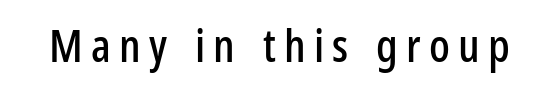
{"serif": "no", "italic": "no", "width": "condensed", "stroke_contrast": "low", "x_height": "medium", "monospaced": "no", "underline": "no", "glyph_px": 46}
